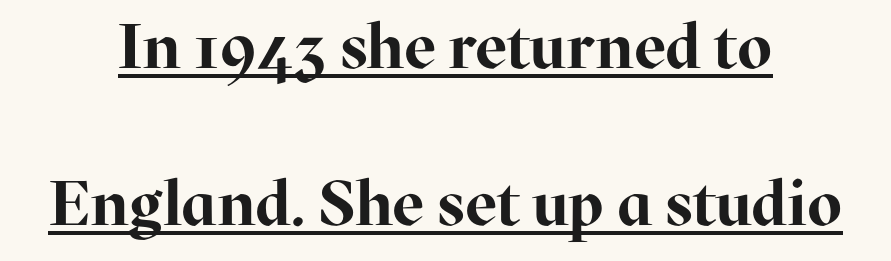
Q: Is the text bold? A: Yes.
Q: Is the text italic (slanted)? A: No, it is upright.
Q: Is the typeface a serif or a sans-serif typeface? A: Serif.
Q: Is the text underlined? A: Yes.
Q: How is the paragraph aligned? A: Centered.
Q: Is the spacing between letters normal or unusually wide? A: Normal.
Q: Is the spacing between lines tight, normal or loose? A: Loose.
Q: Width (condensed, normal, or wide)? A: Normal.
Q: Stroke contrast? A: High.
Q: x-height? A: Medium.
Q: Monospaced? A: No.
